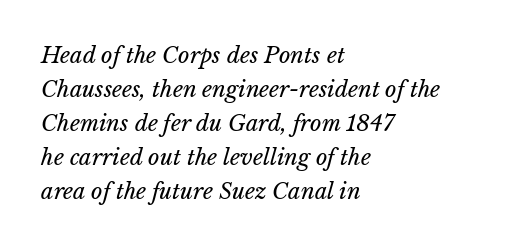
{"bold": "no", "underline": "no", "align": "left", "line_spacing": "normal", "line_spacing_ratio": 1.54, "letter_spacing": "normal", "letter_spacing_em": 0.0, "glyph_px": 22}
